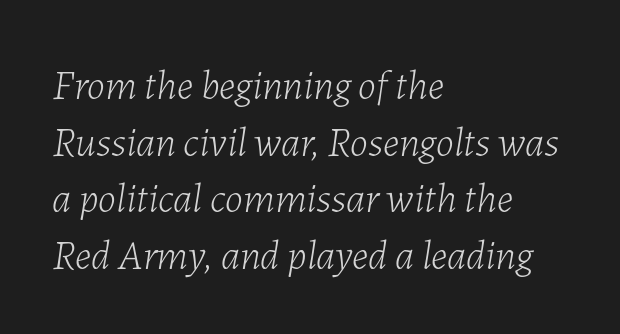
Q: Is the text bold? A: No.
Q: Is the text italic (slanted)? A: Yes, it leans right by about 7 degrees.
Q: Is the text underlined? A: No.
Q: How is the paragraph aligned? A: Left-aligned.
Q: Is the spacing between letters normal or unusually wide? A: Normal.
Q: Is the spacing between lines tight, normal or loose? A: Normal.
Q: Width (condensed, normal, or wide)? A: Normal.
Q: Stroke contrast? A: Low.
Q: x-height? A: Medium.
Q: Monospaced? A: No.
